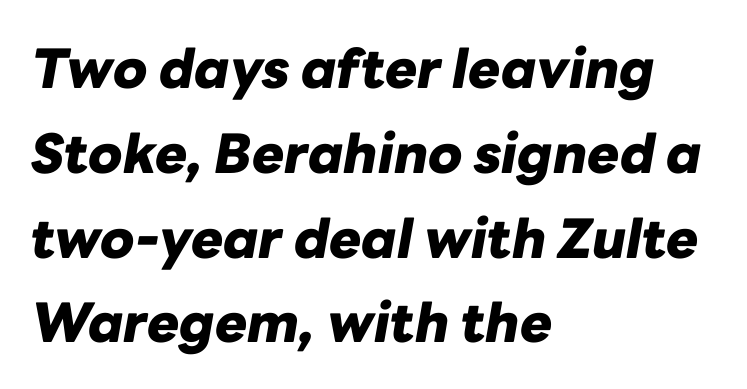
The image shows 54 px heavy type, italic (leaning right); set left-aligned, normal line spacing (1.57x), normal letter spacing, not underlined; low stroke contrast and a medium x-height.
